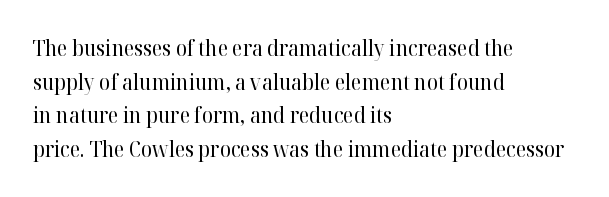
The image shows 21 px text type, upright; set left-aligned, normal line spacing (1.6x), normal letter spacing, not underlined.
